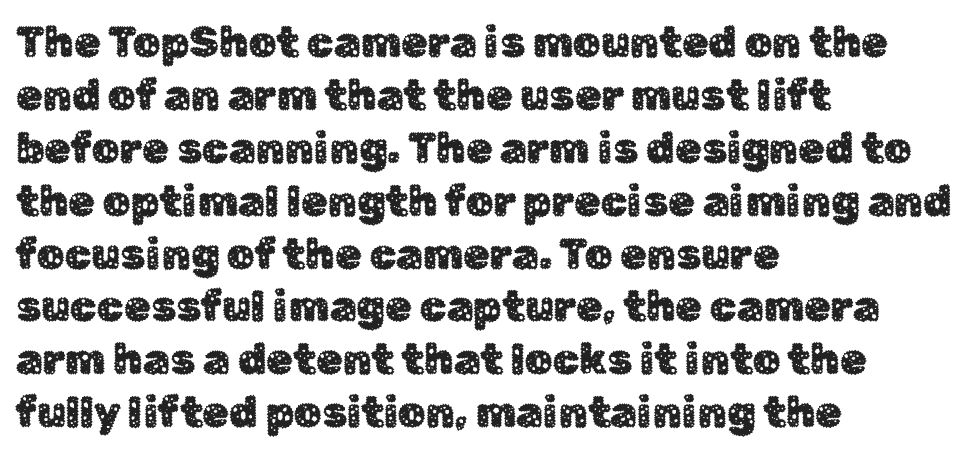
Does the copy run flush right? No — it runs flush left. Does the type have serifs? No, each stem ends abruptly. The lettering holds an erect, upright posture throughout. Underlining? Definitely not there. Look at the tracking — it's just the regular setting, nothing added. You could not count columns in this text — the font is proportionally spaced.
